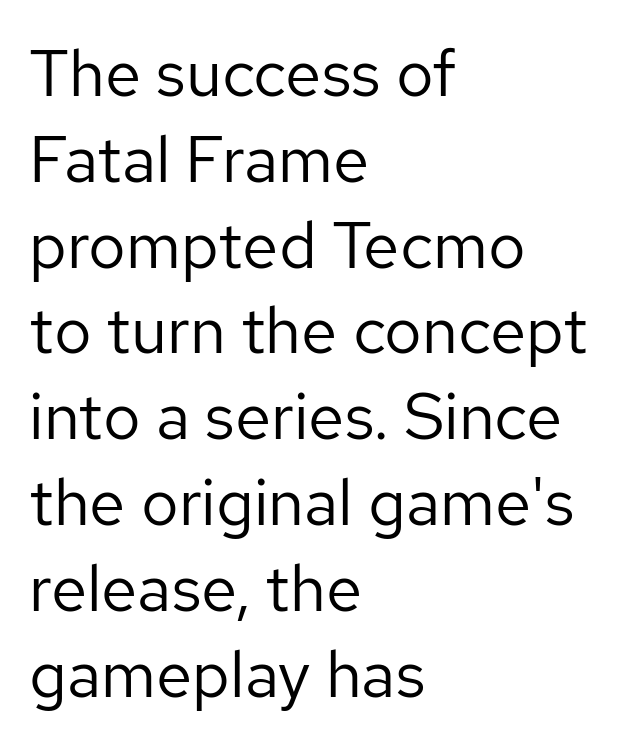
Q: Is the text bold? A: No.
Q: Is the text italic (slanted)? A: No, it is upright.
Q: Is the typeface a serif or a sans-serif typeface? A: Sans-serif.
Q: Is the text underlined? A: No.
Q: How is the paragraph aligned? A: Left-aligned.
Q: Is the spacing between letters normal or unusually wide? A: Normal.
Q: Is the spacing between lines tight, normal or loose? A: Normal.
Q: Width (condensed, normal, or wide)? A: Normal.
Q: Stroke contrast? A: Low.
Q: x-height? A: Medium.
Q: Monospaced? A: No.
